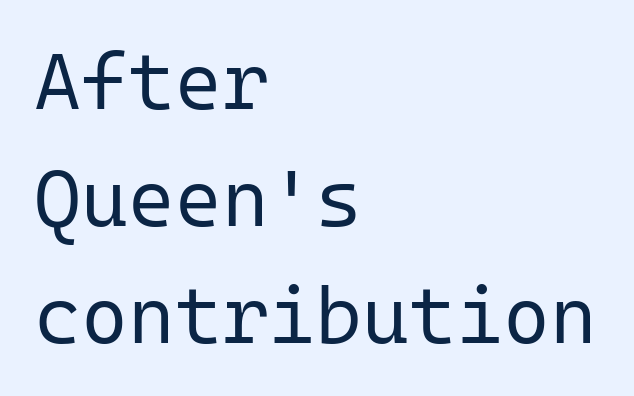
The passage shown is not underscored anywhere. Words appear dense and cohesive because spacing is normal. Posture: straight, roman, zero tilt. Summary of vertical rhythm: regular, with standard interline spacing.
